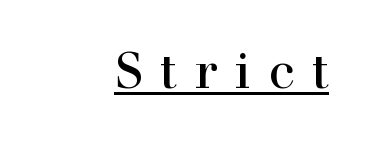
{"serif": "yes", "italic": "no", "width": "normal", "x_height": "medium", "monospaced": "no", "underline": "yes", "align": "right", "letter_spacing": "wide", "letter_spacing_em": 0.37, "glyph_px": 49}
